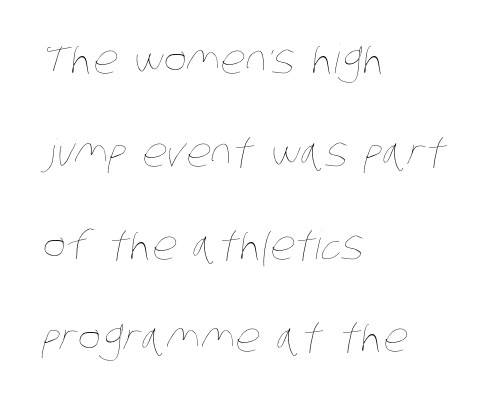
Q: Is the text bold? A: No.
Q: Is the text underlined? A: No.
Q: How is the paragraph aligned? A: Left-aligned.
Q: Is the spacing between letters normal or unusually wide? A: Normal.
Q: Is the spacing between lines tight, normal or loose? A: Loose.
Q: Width (condensed, normal, or wide)? A: Condensed.
Q: Stroke contrast? A: Low.
Q: x-height? A: Large.
Q: Monospaced? A: No.
